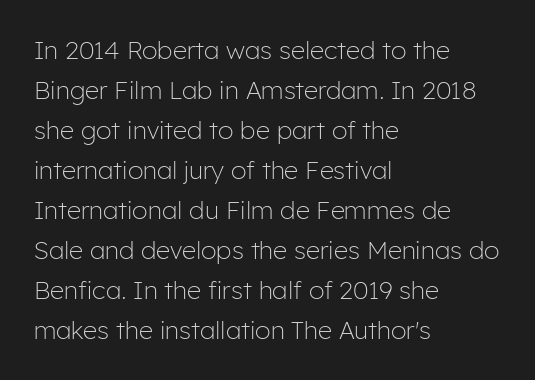
Q: Is the text bold? A: No.
Q: Is the text italic (slanted)? A: No, it is upright.
Q: Is the text underlined? A: No.
Q: How is the paragraph aligned? A: Left-aligned.
Q: Is the spacing between letters normal or unusually wide? A: Normal.
Q: Is the spacing between lines tight, normal or loose? A: Normal.
